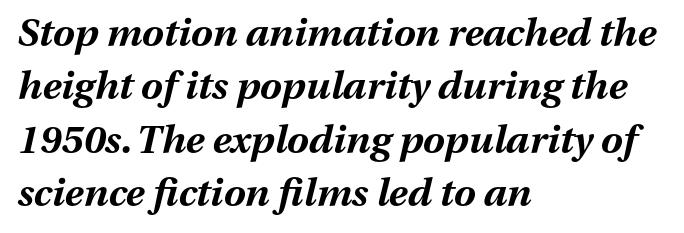
Q: Is the text bold? A: Yes.
Q: Is the text italic (slanted)? A: Yes, it leans right by about 13 degrees.
Q: Is the text underlined? A: No.
Q: How is the paragraph aligned? A: Left-aligned.
Q: Is the spacing between letters normal or unusually wide? A: Normal.
Q: Is the spacing between lines tight, normal or loose? A: Normal.
Q: Width (condensed, normal, or wide)? A: Normal.
Q: Stroke contrast? A: Medium.
Q: x-height? A: Medium.
Q: Monospaced? A: No.
